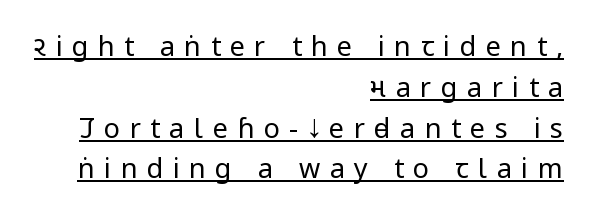
Q: Is the text bold? A: No.
Q: Is the text italic (slanted)? A: No, it is upright.
Q: Is the text underlined? A: Yes.
Q: How is the paragraph aligned? A: Right-aligned.
Q: Is the spacing between letters normal or unusually wide? A: Unusually wide.
Q: Is the spacing between lines tight, normal or loose? A: Normal.
